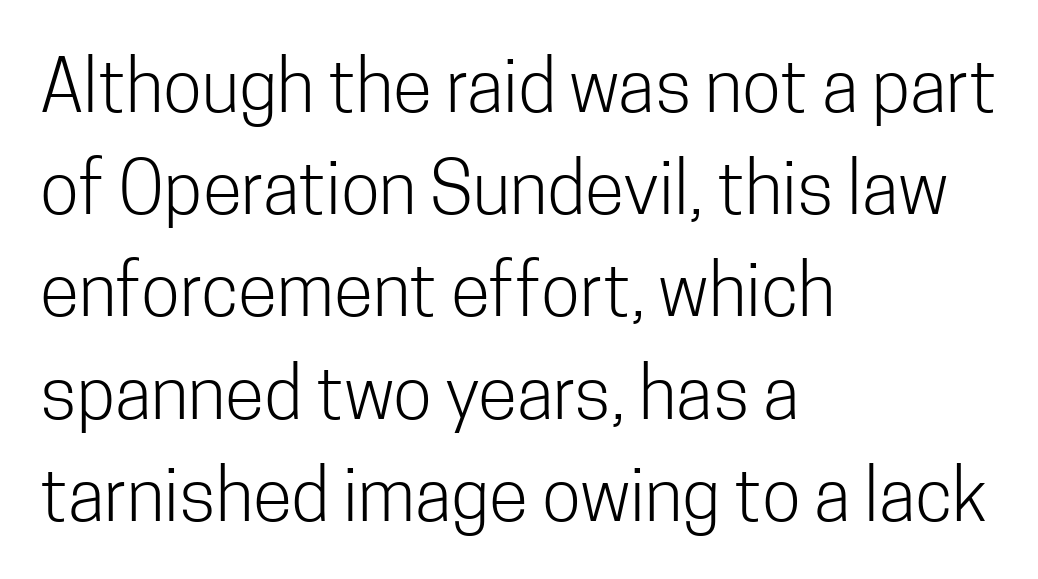
Q: Is the text bold? A: No.
Q: Is the text italic (slanted)? A: No, it is upright.
Q: Is the typeface a serif or a sans-serif typeface? A: Sans-serif.
Q: Is the text underlined? A: No.
Q: How is the paragraph aligned? A: Left-aligned.
Q: Is the spacing between letters normal or unusually wide? A: Normal.
Q: Is the spacing between lines tight, normal or loose? A: Normal.
Q: Width (condensed, normal, or wide)? A: Condensed.
Q: Stroke contrast? A: Low.
Q: x-height? A: Medium.
Q: Monospaced? A: No.
